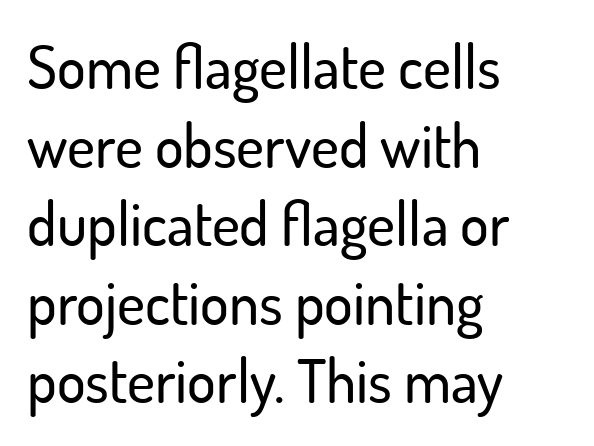
The image shows 60 px sans-serif type, upright; set left-aligned, normal line spacing (1.31x), normal letter spacing, not underlined; low stroke contrast and a small x-height.
